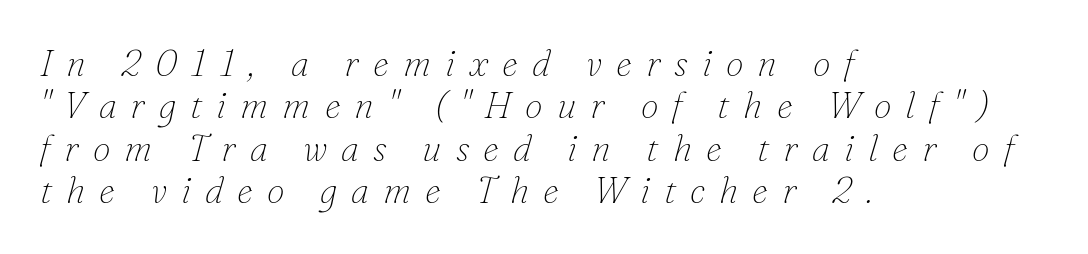
The text block is weighted toward the left margin, trailing off unevenly rightward. This sample has the flowing, uneven cadence of proportional lettering. The letterforms sit at book weight or below. Observe the wide spacing: letters keep a clear distance from each other. The lettering tilts uniformly, giving the passage an italic look.
